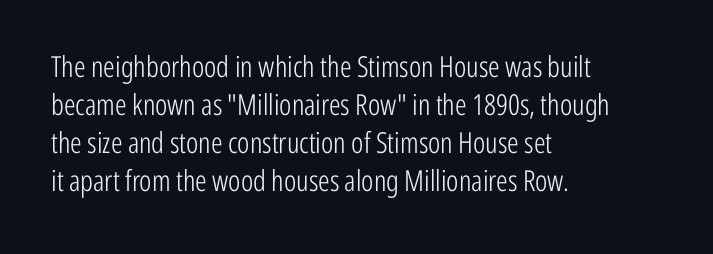
Q: Is the text bold? A: No.
Q: Is the text italic (slanted)? A: No, it is upright.
Q: Is the typeface a serif or a sans-serif typeface? A: Sans-serif.
Q: Is the text underlined? A: No.
Q: How is the paragraph aligned? A: Left-aligned.
Q: Is the spacing between letters normal or unusually wide? A: Normal.
Q: Is the spacing between lines tight, normal or loose? A: Normal.
Q: Width (condensed, normal, or wide)? A: Condensed.
Q: Stroke contrast? A: Low.
Q: x-height? A: Medium.
Q: Monospaced? A: No.
